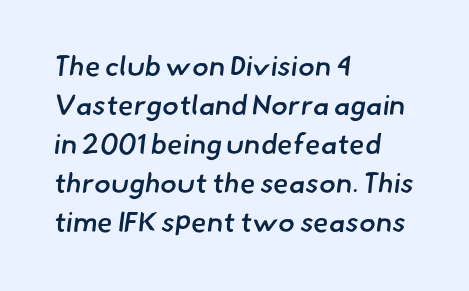
{"serif": "no", "bold": "semi", "weight": "semibold", "width": "normal", "stroke_contrast": "low", "x_height": "small", "monospaced": "no", "underline": "no", "align": "left", "line_spacing": "normal", "line_spacing_ratio": 1.39, "letter_spacing": "normal", "letter_spacing_em": 0.0, "glyph_px": 28}
